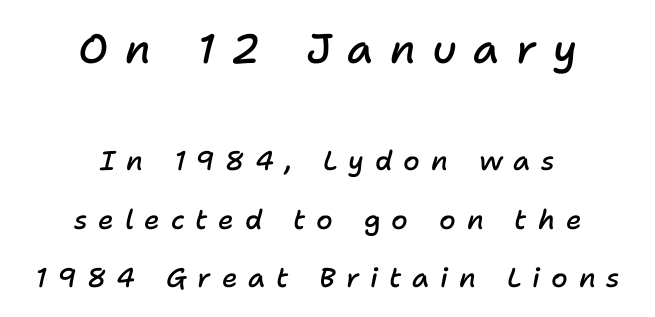
Reading down the column, the eye jumps a long way to each next line. Horizontally, the lines are justified to the midpoint only. Short note: letters widely spaced. A typesetter would mark this as italic.
